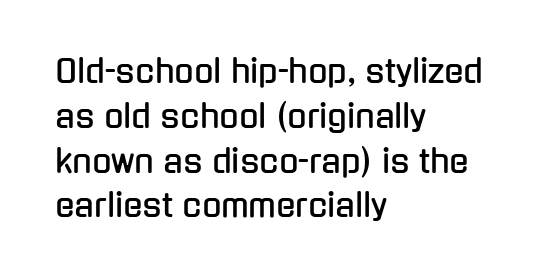
Q: Is the text italic (slanted)? A: No, it is upright.
Q: Is the typeface a serif or a sans-serif typeface? A: Sans-serif.
Q: Is the text underlined? A: No.
Q: How is the paragraph aligned? A: Left-aligned.
Q: Is the spacing between letters normal or unusually wide? A: Normal.
Q: Is the spacing between lines tight, normal or loose? A: Normal.
Q: Width (condensed, normal, or wide)? A: Condensed.
Q: Stroke contrast? A: Low.
Q: x-height? A: Medium.
Q: Monospaced? A: No.
